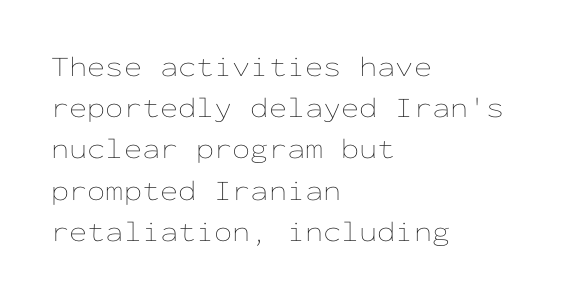
Q: Is the text bold? A: No.
Q: Is the text italic (slanted)? A: No, it is upright.
Q: Is the text underlined? A: No.
Q: How is the paragraph aligned? A: Left-aligned.
Q: Is the spacing between letters normal or unusually wide? A: Normal.
Q: Is the spacing between lines tight, normal or loose? A: Normal.
Q: Width (condensed, normal, or wide)? A: Wide.
Q: Stroke contrast? A: Low.
Q: x-height? A: Medium.
Q: Monospaced? A: Yes.
